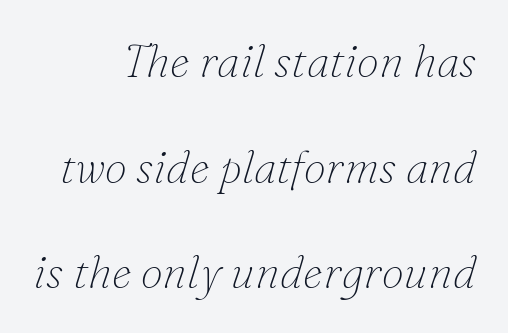
{"serif": "yes", "italic": "yes", "lean": "right", "slant_degrees": 16, "bold": "no", "weight": "thin", "width": "normal", "stroke_contrast": "low", "x_height": "small", "monospaced": "no", "underline": "no", "align": "right", "line_spacing": "loose", "line_spacing_ratio": 2.35, "letter_spacing": "normal", "letter_spacing_em": 0.0, "glyph_px": 45}
